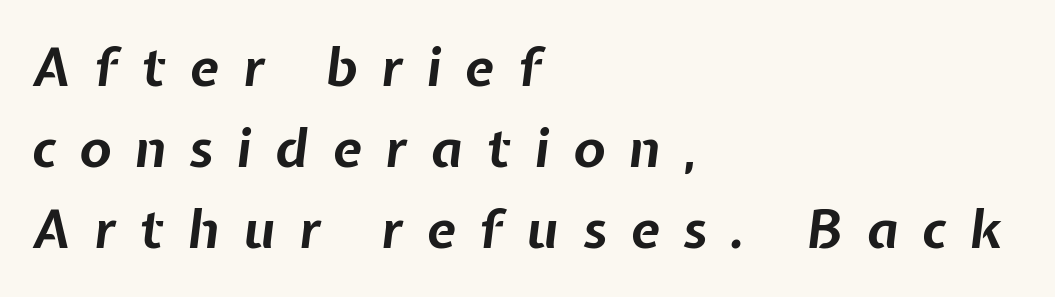
{"italic": "yes", "lean": "right", "slant_degrees": 7, "bold": "yes", "weight": "bold", "width": "normal", "stroke_contrast": "low", "x_height": "medium", "monospaced": "no", "underline": "no", "align": "left", "line_spacing": "normal", "line_spacing_ratio": 1.53, "letter_spacing": "wide", "letter_spacing_em": 0.45, "glyph_px": 53}
